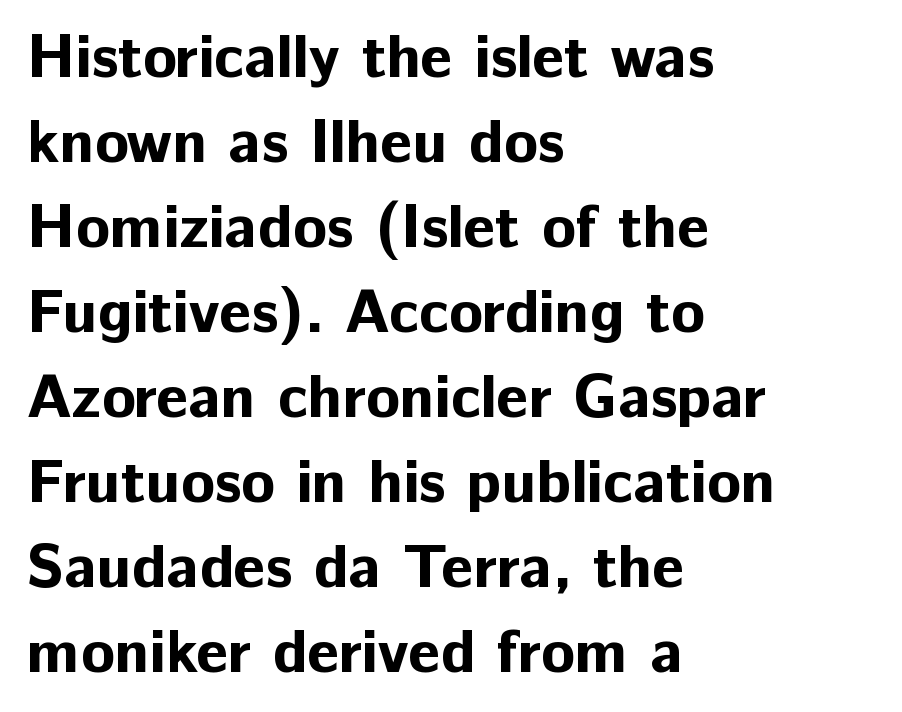
The image shows 62 px bold sans-serif type, upright; set left-aligned, normal line spacing (1.37x), normal letter spacing, not underlined; low stroke contrast and a medium x-height.
